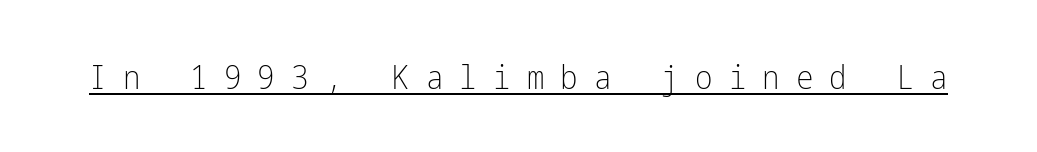
Q: Is the text bold? A: No.
Q: Is the text italic (slanted)? A: No, it is upright.
Q: Is the typeface a serif or a sans-serif typeface? A: Sans-serif.
Q: Is the text underlined? A: Yes.
Q: Is the spacing between letters normal or unusually wide? A: Unusually wide.
Q: Width (condensed, normal, or wide)? A: Condensed.
Q: Stroke contrast? A: Low.
Q: x-height? A: Medium.
